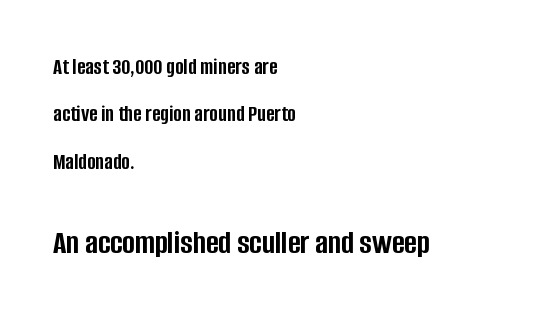
Q: Is the text bold? A: Yes.
Q: Is the text italic (slanted)? A: No, it is upright.
Q: Is the typeface a serif or a sans-serif typeface? A: Sans-serif.
Q: Is the text underlined? A: No.
Q: How is the paragraph aligned? A: Left-aligned.
Q: Is the spacing between letters normal or unusually wide? A: Normal.
Q: Is the spacing between lines tight, normal or loose? A: Loose.
Q: Which block of text is set in a larger size, the first (top) or the second (bottom)? A: The second (bottom) one.
Q: Width (condensed, normal, or wide)? A: Condensed.
Q: Stroke contrast? A: Low.
Q: x-height? A: Large.
Q: Monospaced? A: No.
